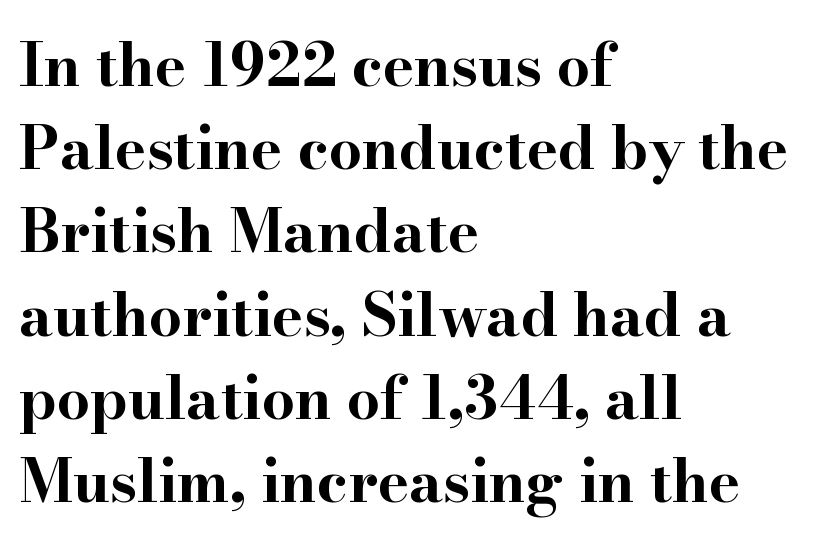
Q: Is the text bold? A: Yes.
Q: Is the text italic (slanted)? A: No, it is upright.
Q: Is the typeface a serif or a sans-serif typeface? A: Serif.
Q: Is the text underlined? A: No.
Q: How is the paragraph aligned? A: Left-aligned.
Q: Is the spacing between letters normal or unusually wide? A: Normal.
Q: Is the spacing between lines tight, normal or loose? A: Normal.
Q: Width (condensed, normal, or wide)? A: Wide.
Q: Stroke contrast? A: High.
Q: x-height? A: Small.
Q: Monospaced? A: No.
